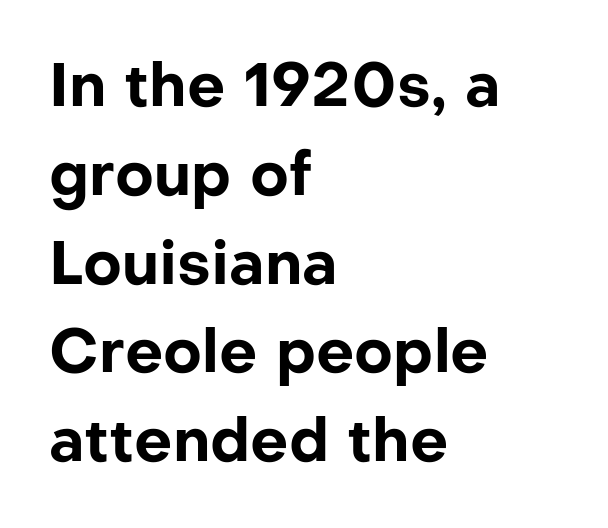
The image shows 60 px bold sans-serif type, upright; set left-aligned, normal line spacing (1.48x), normal letter spacing, not underlined; low stroke contrast and a medium x-height.
